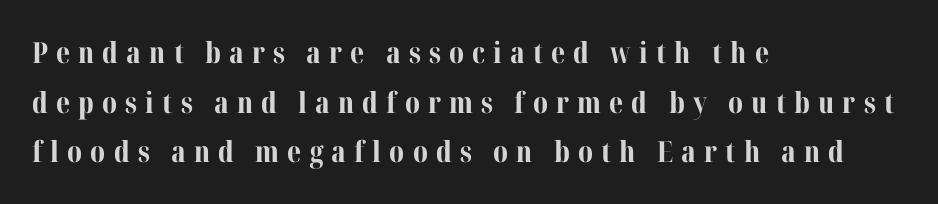
Layout note: lines flush left. The designer went with a serif here, giving each stem small feet. Substantial extra tracking has been applied to these lines. Note the varied advance widths — an 'i' is clearly narrower than an 'm'. Underlining? Definitely not there. The specimen reads as upright at a glance.
